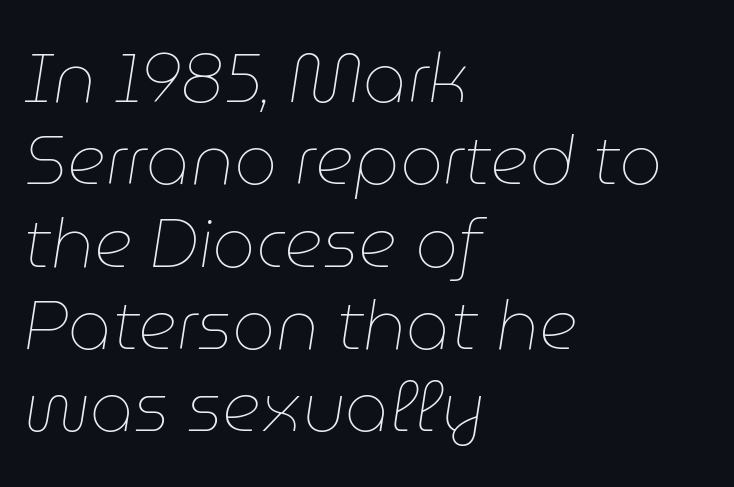
{"italic": "yes", "lean": "right", "slant_degrees": 9, "bold": "no", "weight": "thin", "width": "normal", "stroke_contrast": "low", "x_height": "medium", "monospaced": "no", "underline": "no", "align": "left", "line_spacing_ratio": 1.21, "letter_spacing": "normal", "letter_spacing_em": 0.0, "glyph_px": 68}
